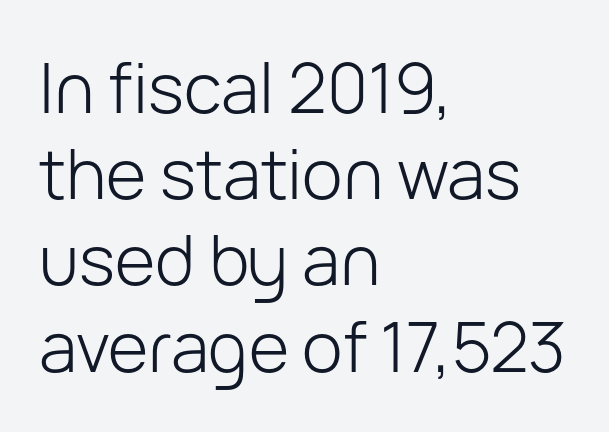
{"serif": "no", "italic": "no", "bold": "no", "weight": "light", "width": "normal", "stroke_contrast": "low", "x_height": "medium", "monospaced": "no", "underline": "no", "align": "left", "line_spacing": "normal", "line_spacing_ratio": 1.25, "letter_spacing": "normal", "letter_spacing_em": 0.0, "glyph_px": 69}
